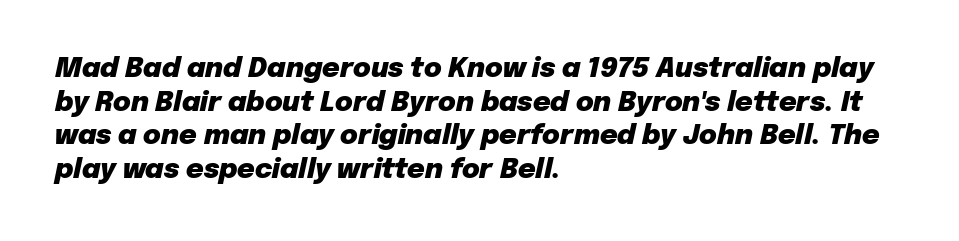
The words here are not underlined. The face used here has a pronounced slope to its letters. Standard letterfit; no display-style spreading of the glyphs. The setting favours the left margin, as ordinary paragraphs usually do. Honestly, the row spacing looks completely unremarkable.
